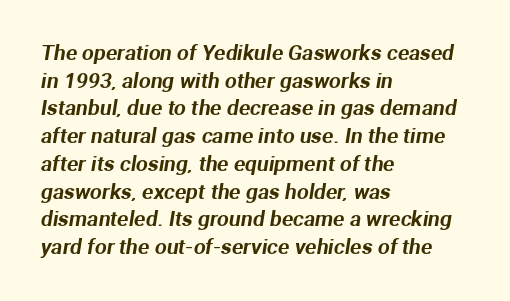
Q: Is the text underlined? A: No.
Q: How is the paragraph aligned? A: Left-aligned.
Q: Is the spacing between letters normal or unusually wide? A: Normal.
Q: Is the spacing between lines tight, normal or loose? A: Normal.
